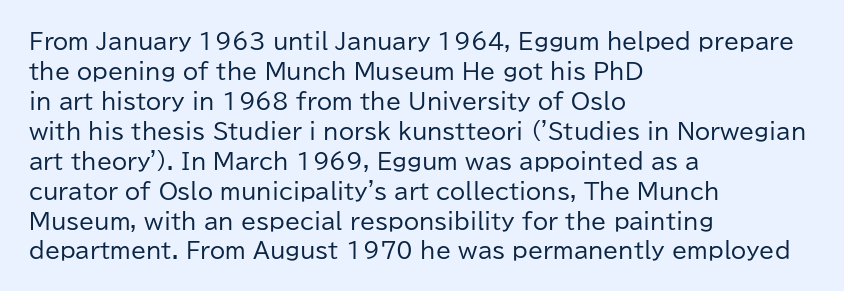
{"italic": "no", "bold": "no", "underline": "no", "align": "left", "line_spacing": "normal", "line_spacing_ratio": 1.36, "letter_spacing": "normal", "letter_spacing_em": 0.0, "glyph_px": 22}
